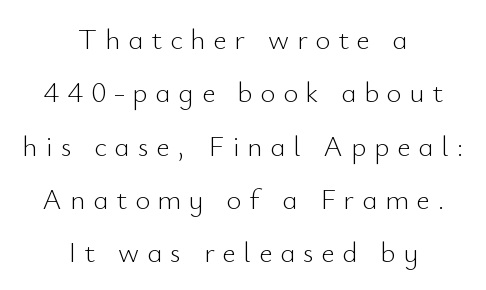
The image shows 29 px light sans-serif type, upright; set centered, line spacing 1.84x, unusually wide letter spacing (+0.27 em), not underlined; low stroke contrast and a small x-height.
